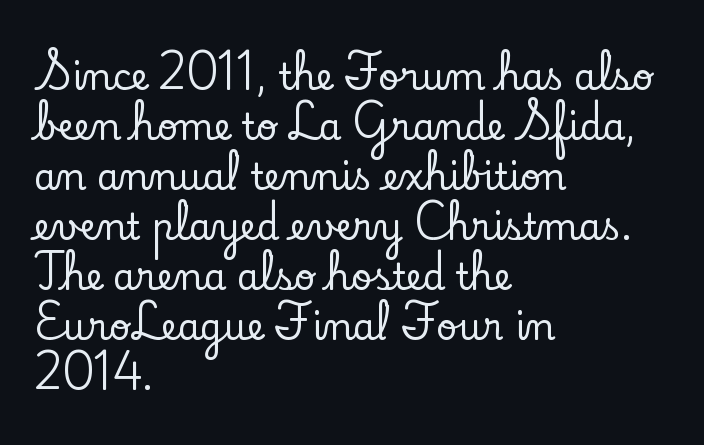
The image shows 36 px serif type, upright; set left-aligned, normal line spacing (1.39x), normal letter spacing, not underlined; low stroke contrast and a small x-height.
